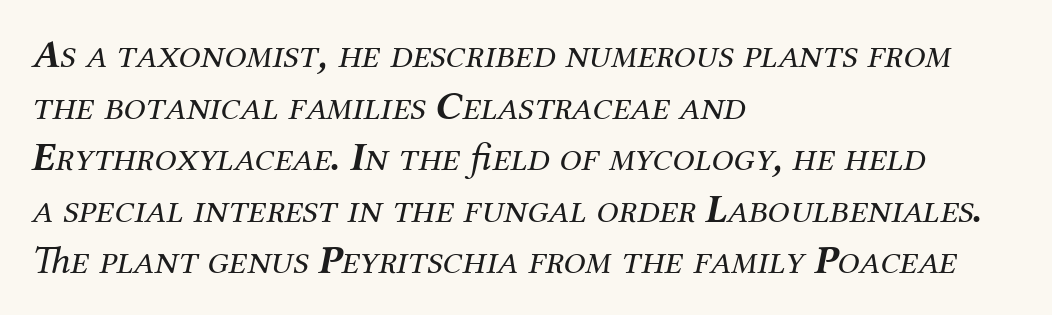
Q: Is the text bold? A: No.
Q: Is the text italic (slanted)? A: Yes, it leans right by about 12 degrees.
Q: Is the typeface a serif or a sans-serif typeface? A: Serif.
Q: Is the text underlined? A: No.
Q: How is the paragraph aligned? A: Left-aligned.
Q: Is the spacing between letters normal or unusually wide? A: Normal.
Q: Is the spacing between lines tight, normal or loose? A: Normal.
Q: Width (condensed, normal, or wide)? A: Normal.
Q: Stroke contrast? A: Medium.
Q: x-height? A: Medium.
Q: Monospaced? A: No.
